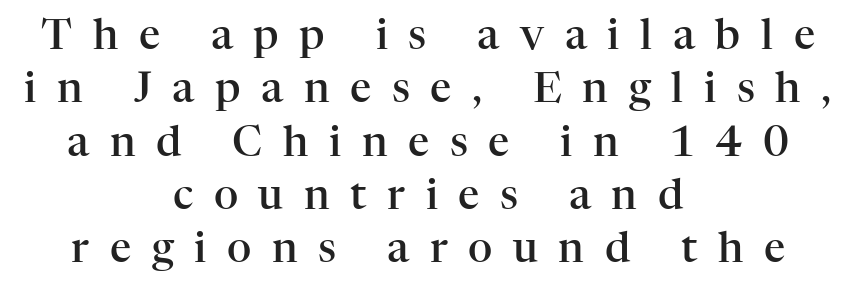
Q: Is the text bold? A: Semi-bold.
Q: Is the text italic (slanted)? A: No, it is upright.
Q: Is the typeface a serif or a sans-serif typeface? A: Serif.
Q: Is the text underlined? A: No.
Q: How is the paragraph aligned? A: Centered.
Q: Is the spacing between letters normal or unusually wide? A: Unusually wide.
Q: Is the spacing between lines tight, normal or loose? A: Normal.
Q: Width (condensed, normal, or wide)? A: Normal.
Q: Stroke contrast? A: High.
Q: x-height? A: Medium.
Q: Monospaced? A: No.
